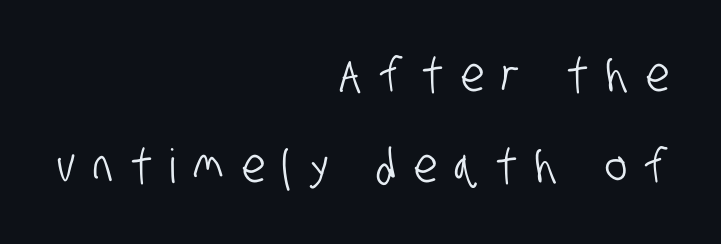
Note: no serifs on the glyphs. This rendering uses right alignment, leaving the left contour irregular. Just letters on the line, the space beneath them empty. Inter-character spacing is expanded well beyond the font's built-in metrics. What's the leading like? Stretched, with rows far apart. Character widths vary here, with narrow letters taking less room than wide ones.
